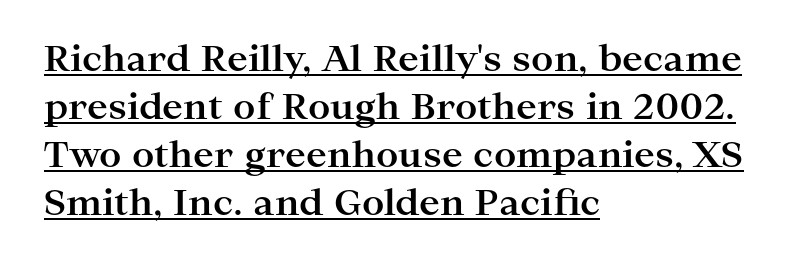
Compared with undecorated copy, this sample adds a rule below the words. You could not count columns in this text — the font is proportionally spaced. The typesetting leans heavy: a genuine bold. Ascenders rise straight up at ninety degrees.
